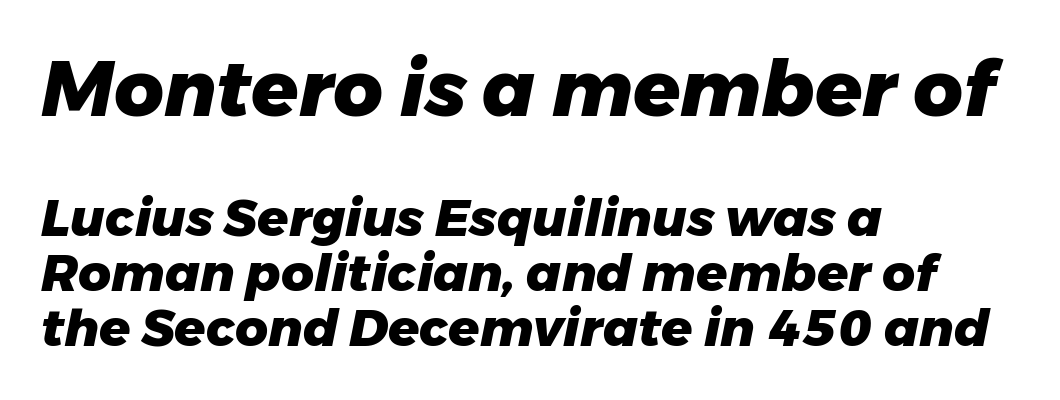
{"italic": "yes", "lean": "right", "slant_degrees": 11, "bold": "yes", "weight": "heavy", "width": "normal", "stroke_contrast": "low", "x_height": "medium", "monospaced": "no", "underline": "no", "align": "left", "line_spacing": "tight", "line_spacing_ratio": 1.08, "letter_spacing": "normal", "letter_spacing_em": 0.0, "larger_block": "first", "size_ratio": 1.51, "glyph_px": 77}
